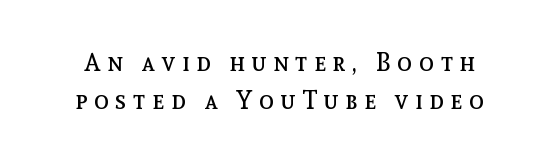
Q: Is the text bold? A: No.
Q: Is the text italic (slanted)? A: No, it is upright.
Q: Is the text underlined? A: No.
Q: Is the spacing between letters normal or unusually wide? A: Unusually wide.
Q: Is the spacing between lines tight, normal or loose? A: Normal.
